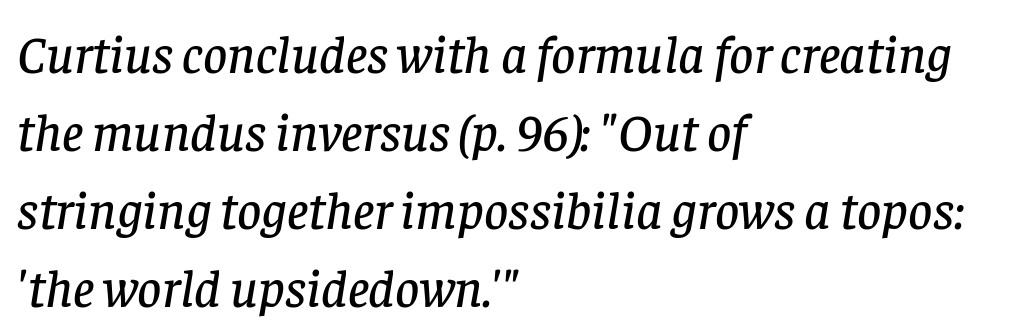
The image shows 53 px serif type, italic (leaning right); set left-aligned, normal line spacing (1.47x), normal letter spacing, not underlined; low stroke contrast and a large x-height.
